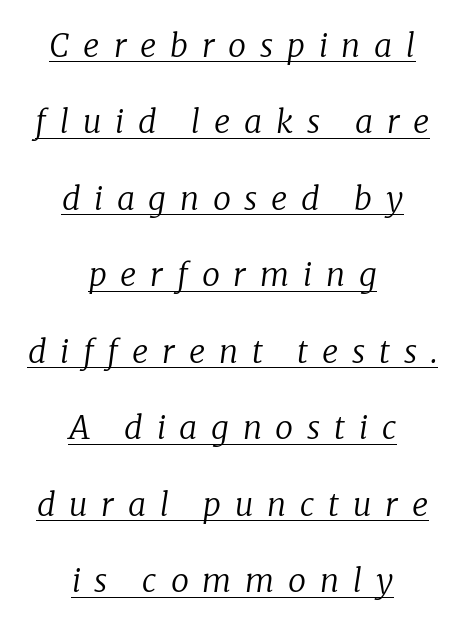
Q: Is the text bold? A: No.
Q: Is the text italic (slanted)? A: Yes, it leans right by about 8 degrees.
Q: Is the typeface a serif or a sans-serif typeface? A: Serif.
Q: Is the text underlined? A: Yes.
Q: How is the paragraph aligned? A: Centered.
Q: Is the spacing between letters normal or unusually wide? A: Unusually wide.
Q: Is the spacing between lines tight, normal or loose? A: Loose.
Q: Width (condensed, normal, or wide)? A: Normal.
Q: Stroke contrast? A: Low.
Q: x-height? A: Medium.
Q: Monospaced? A: No.
